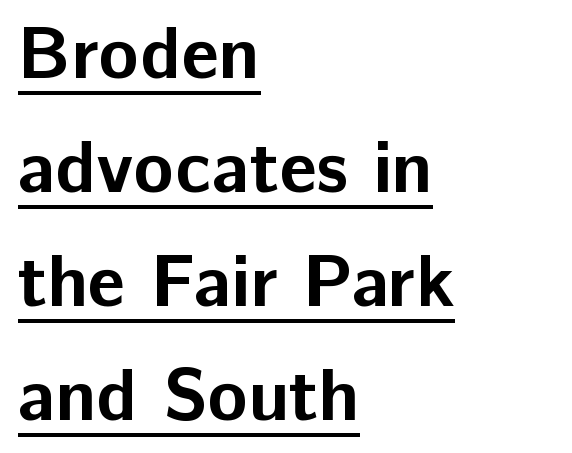
The image shows 74 px bold sans-serif type, upright; set left-aligned, normal line spacing (1.54x), normal letter spacing, underlined; low stroke contrast and a medium x-height.
